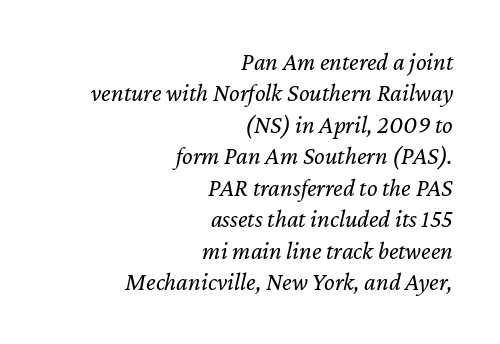
{"italic": "yes", "lean": "right", "slant_degrees": 12, "bold": "no", "underline": "no", "align": "right", "line_spacing": "normal", "line_spacing_ratio": 1.26, "letter_spacing": "normal", "letter_spacing_em": 0.0, "glyph_px": 25}
